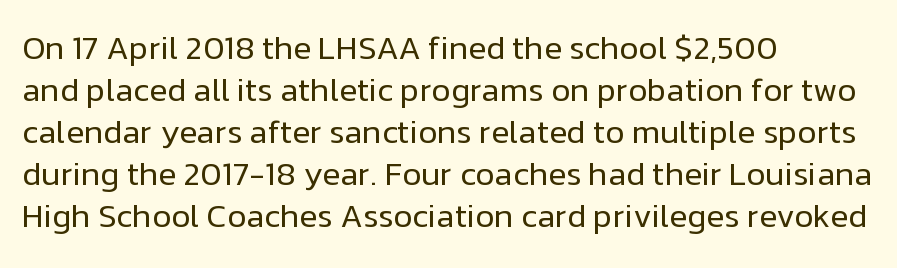
Is the letter spacing exaggerated? No — it looks like the ordinary default. A clean baseline with only descenders dipping below it. The face used here is a sans, in the tradition of grotesques and geometrics. Caption: face not bold, strokes unweighted. This sample is left-justified, so line endings fall wherever the words run out. Notice how descenders clear the ascenders below comfortably — that's standard leading.
